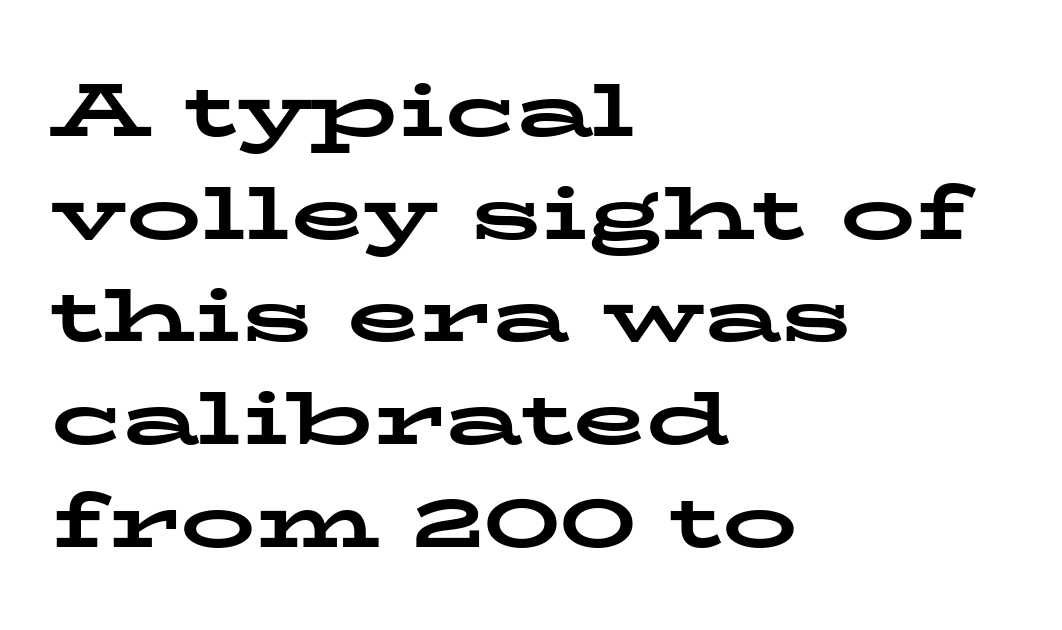
{"serif": "yes", "italic": "no", "bold": "yes", "weight": "bold", "width": "wide", "stroke_contrast": "low", "x_height": "medium", "monospaced": "no", "underline": "no", "align": "left", "line_spacing": "normal", "line_spacing_ratio": 1.37, "letter_spacing": "normal", "letter_spacing_em": 0.0, "glyph_px": 75}
